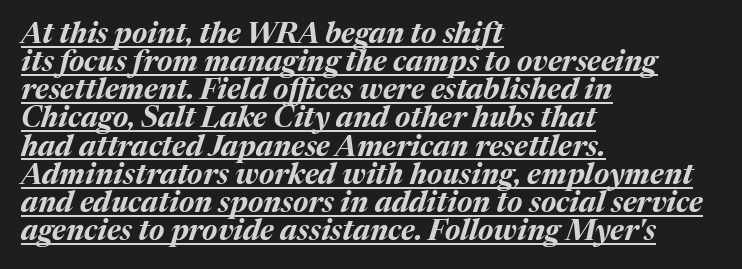
{"italic": "yes", "lean": "right", "slant_degrees": 17, "bold": "yes", "weight": "bold", "width": "normal", "stroke_contrast": "medium", "x_height": "medium", "monospaced": "no", "underline": "yes", "align": "left", "line_spacing": "tight", "line_spacing_ratio": 0.97, "letter_spacing": "normal", "letter_spacing_em": 0.0, "glyph_px": 29}
